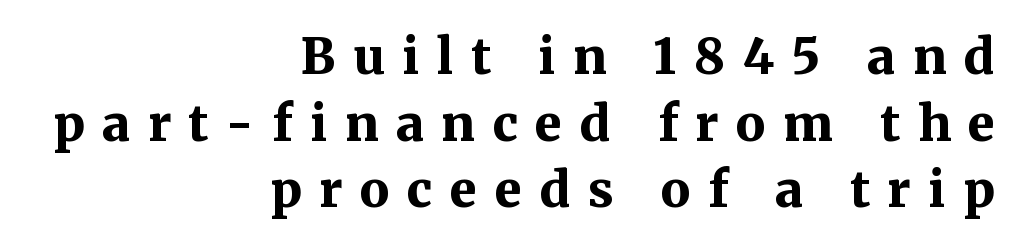
{"serif": "yes", "italic": "no", "bold": "yes", "weight": "bold", "width": "normal", "stroke_contrast": "medium", "x_height": "medium", "monospaced": "no", "underline": "no", "align": "right", "line_spacing": "normal", "line_spacing_ratio": 1.36, "letter_spacing": "wide", "letter_spacing_em": 0.36, "glyph_px": 49}
